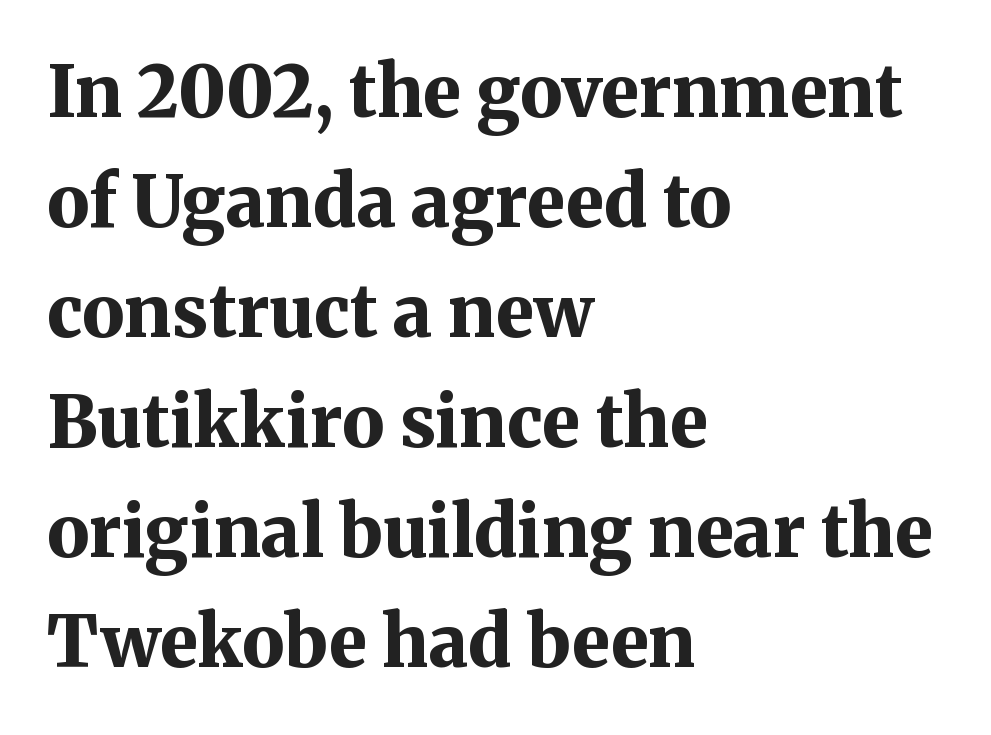
The image shows 71 px bold serif type, upright; set left-aligned, normal line spacing (1.55x), normal letter spacing, not underlined; medium stroke contrast and a medium x-height.
